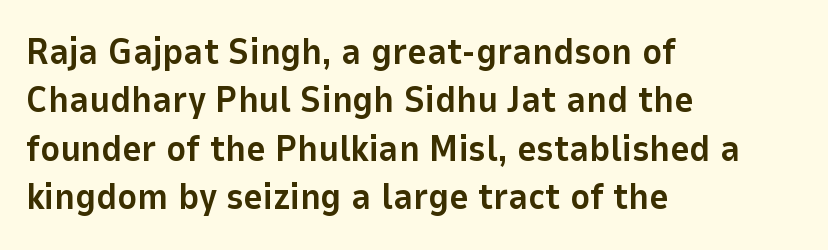
Check under the words: just untouched page. There is no visible air inserted between adjacent glyphs. Note the varied advance widths — an 'i' is clearly narrower than an 'm'. What kind of face is this? One without serifs — a sans.
